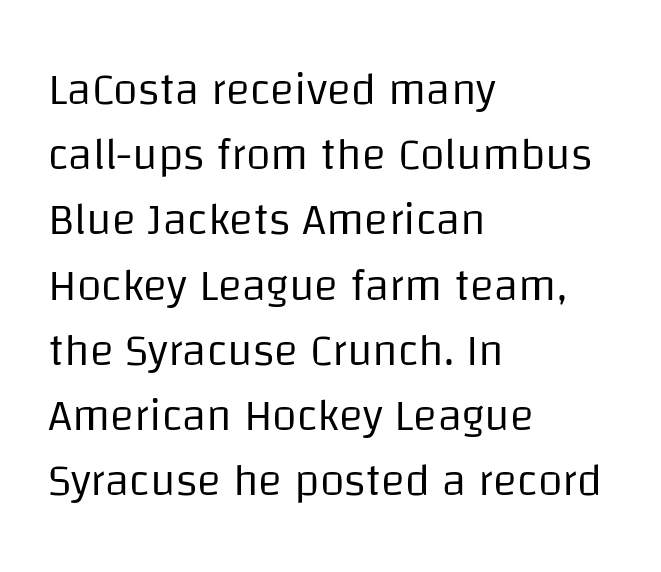
{"serif": "no", "italic": "no", "bold": "no", "weight": "regular", "width": "normal", "stroke_contrast": "low", "x_height": "large", "monospaced": "no", "underline": "no", "align": "left", "line_spacing": "normal", "line_spacing_ratio": 1.45, "letter_spacing": "normal", "letter_spacing_em": 0.0, "glyph_px": 45}
